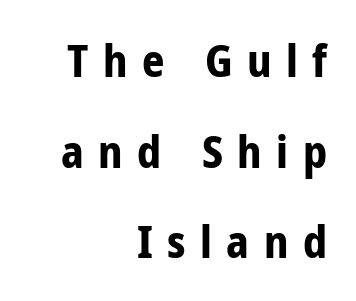
The image shows 44 px bold, condensed sans-serif type, upright; set right-aligned, loose line spacing (2.06x), unusually wide letter spacing (+0.33 em), not underlined; low stroke contrast and a medium x-height.
